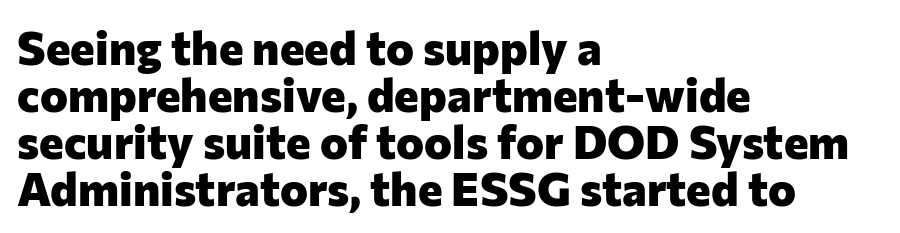
The block of text is dense from top to bottom, with scant space between rows. Observe the ordinary spacing: letters are neighbours, not strangers. The designer went with a sans here, leaving each stem footless. The text block is weighted toward the left margin, trailing off unevenly rightward. Looks like regular typesetting: each glyph gets only the width it needs. Quick note: underline off.
